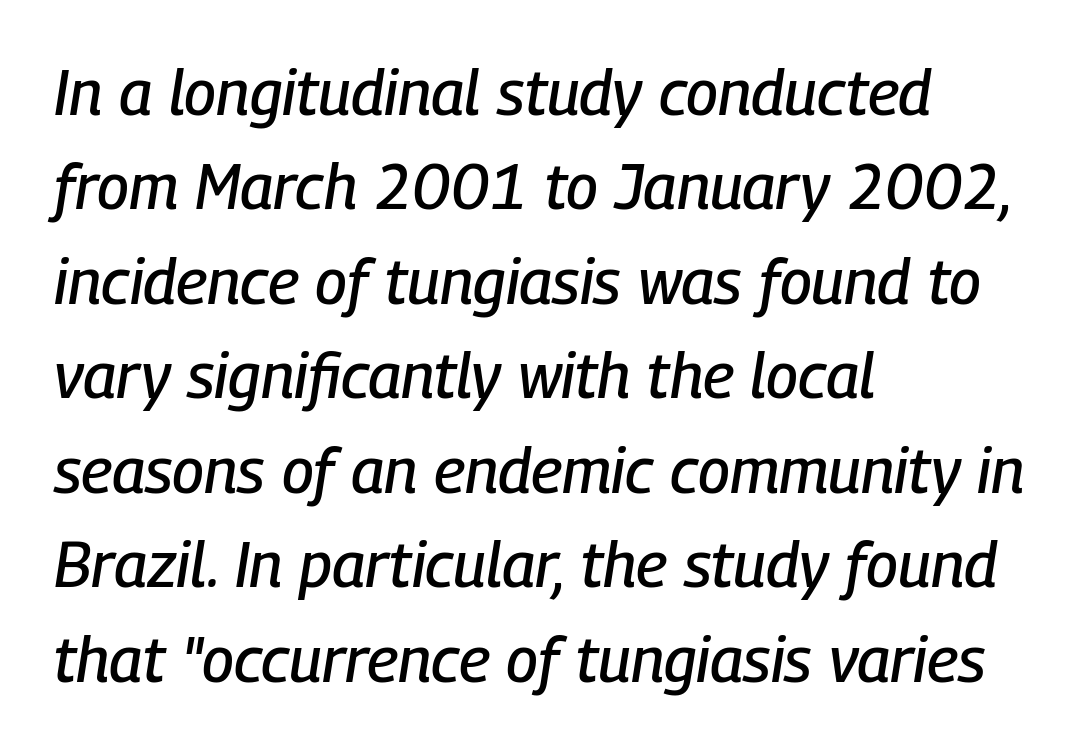
The image shows 63 px condensed type, italic (leaning right); set left-aligned, normal line spacing (1.5x), normal letter spacing, not underlined; low stroke contrast and a medium x-height.
